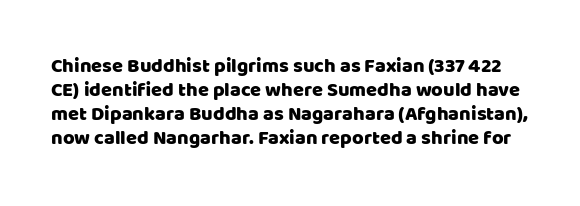
The image shows 20 px text type, upright; set line spacing 1.2x, normal letter spacing, not underlined.
